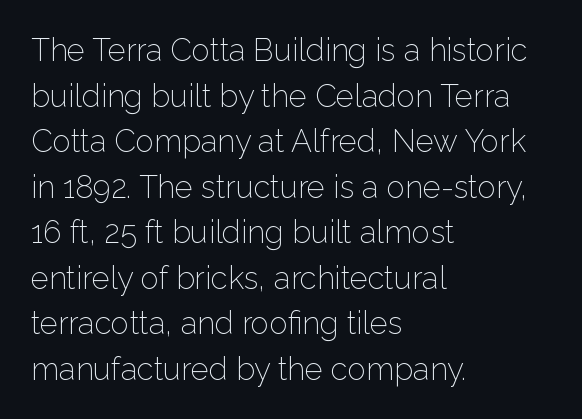
The image shows 31 px light sans-serif type, upright; set left-aligned, normal line spacing (1.47x), normal letter spacing, not underlined; low stroke contrast and a medium x-height.
